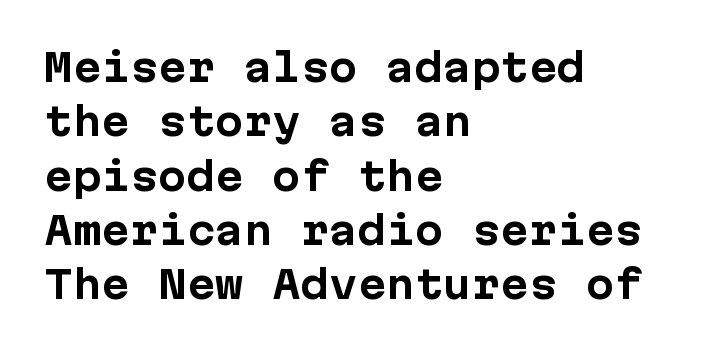
The image shows 38 px bold sans-serif type, upright; set left-aligned, normal line spacing (1.43x), normal letter spacing, not underlined; low stroke contrast and a medium x-height.
